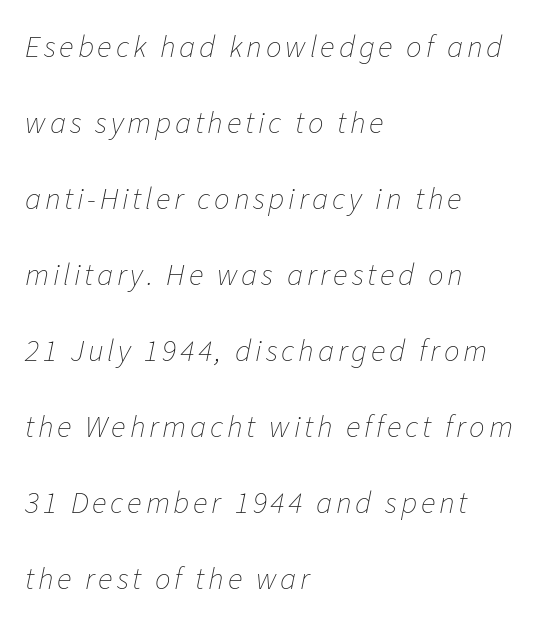
Q: Is the text bold? A: No.
Q: Is the text italic (slanted)? A: Yes, it leans right by about 11 degrees.
Q: Is the text underlined? A: No.
Q: How is the paragraph aligned? A: Left-aligned.
Q: Is the spacing between lines tight, normal or loose? A: Loose.
Q: Width (condensed, normal, or wide)? A: Normal.
Q: Stroke contrast? A: Low.
Q: x-height? A: Medium.
Q: Monospaced? A: No.
